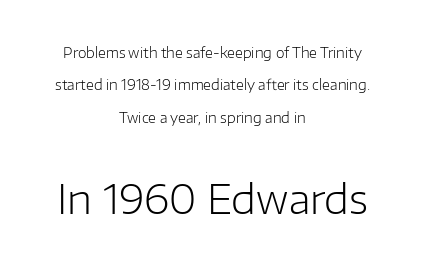
Q: Is the text bold? A: No.
Q: Is the text italic (slanted)? A: No, it is upright.
Q: Is the typeface a serif or a sans-serif typeface? A: Sans-serif.
Q: Is the text underlined? A: No.
Q: How is the paragraph aligned? A: Centered.
Q: Is the spacing between letters normal or unusually wide? A: Normal.
Q: Is the spacing between lines tight, normal or loose? A: Loose.
Q: Which block of text is set in a larger size, the first (top) or the second (bottom)? A: The second (bottom) one.
Q: Width (condensed, normal, or wide)? A: Normal.
Q: Stroke contrast? A: Low.
Q: x-height? A: Medium.
Q: Monospaced? A: No.
